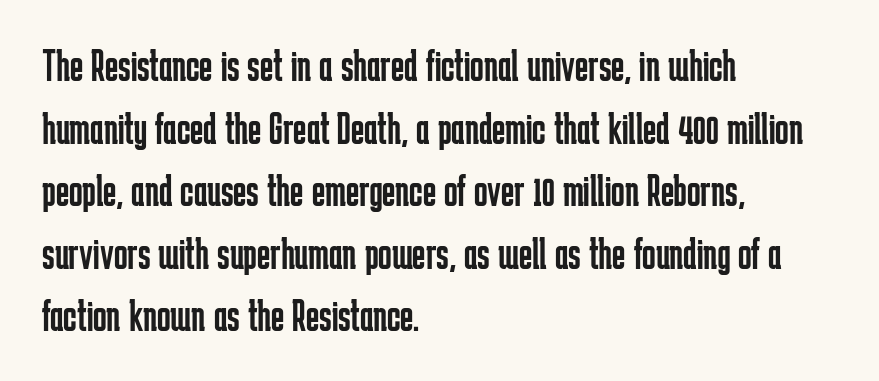
The passage shown is typed in a proportional face where columns would drift. The lines in this sample share a left origin and differ only in where they stop. A roman cut, with each character standing at attention. What kind of face is this? One without serifs — a sans. The weight would be labelled regular, book, light, or lighter still.
